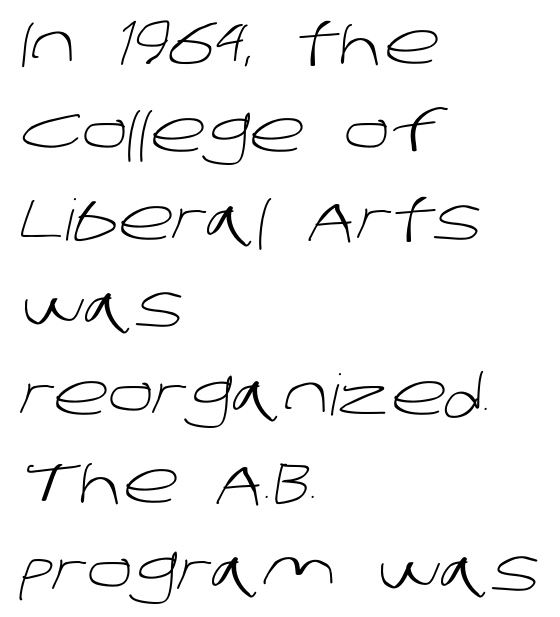
{"serif": "no", "bold": "no", "weight": "light", "width": "normal", "stroke_contrast": "low", "x_height": "large", "monospaced": "no", "underline": "no", "align": "left", "line_spacing": "normal", "line_spacing_ratio": 1.54, "letter_spacing": "normal", "letter_spacing_em": 0.0, "glyph_px": 57}
